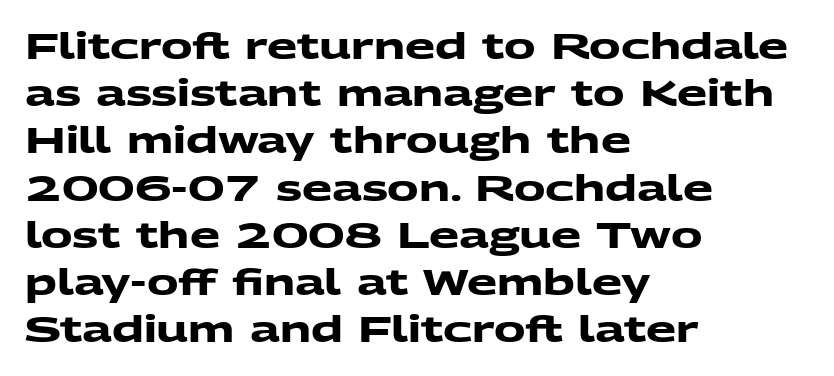
Q: Is the text bold? A: Yes.
Q: Is the typeface a serif or a sans-serif typeface? A: Sans-serif.
Q: Is the text underlined? A: No.
Q: How is the paragraph aligned? A: Left-aligned.
Q: Is the spacing between letters normal or unusually wide? A: Normal.
Q: Is the spacing between lines tight, normal or loose? A: Normal.
Q: Width (condensed, normal, or wide)? A: Wide.
Q: Stroke contrast? A: Medium.
Q: x-height? A: Medium.
Q: Monospaced? A: No.
